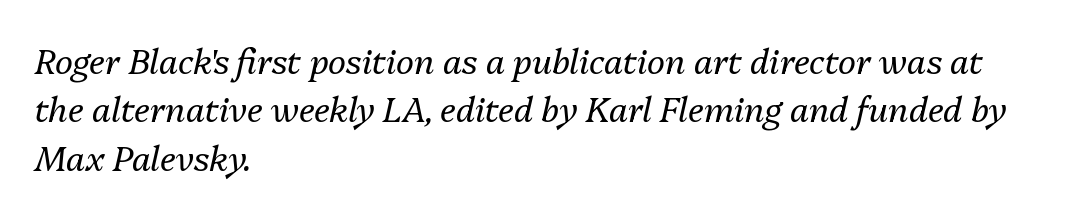
Notice how descenders clear the ascenders below comfortably — that's standard leading. The weight would be labelled regular, book, light, or lighter still. Rule under the text: the space is simply empty. What stands out about the letter spacing? Nothing — it is the standard amount.
